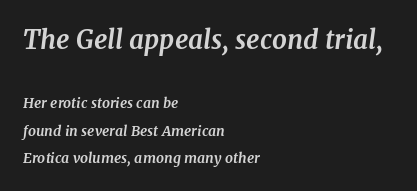
{"italic": "yes", "lean": "right", "slant_degrees": 7, "bold": "yes", "underline": "no", "align": "left", "line_spacing": "loose", "line_spacing_ratio": 1.95, "letter_spacing": "normal", "letter_spacing_em": 0.0, "larger_block": "first", "size_ratio": 1.86, "glyph_px": 26}
